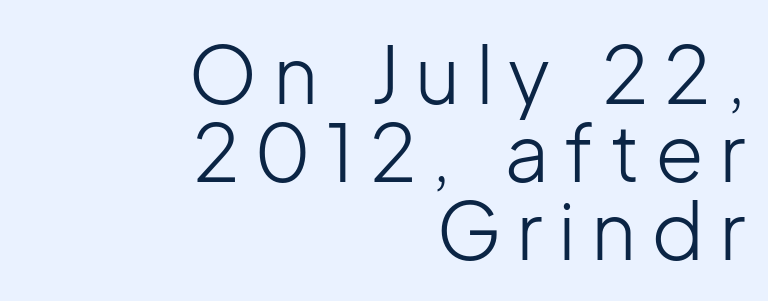
Q: Is the text bold? A: No.
Q: Is the text italic (slanted)? A: No, it is upright.
Q: Is the typeface a serif or a sans-serif typeface? A: Sans-serif.
Q: Is the text underlined? A: No.
Q: How is the paragraph aligned? A: Right-aligned.
Q: Is the spacing between lines tight, normal or loose? A: Tight.
Q: Width (condensed, normal, or wide)? A: Normal.
Q: Stroke contrast? A: Low.
Q: x-height? A: Medium.
Q: Monospaced? A: No.
